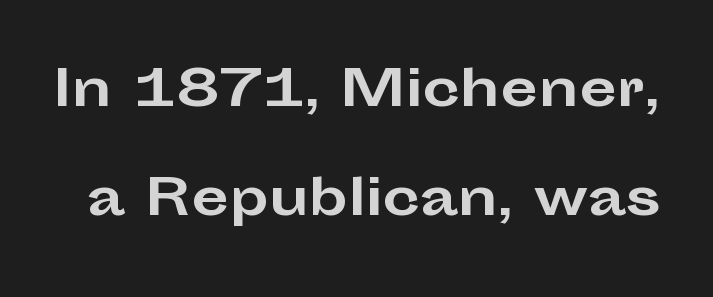
Q: Is the text bold? A: Yes.
Q: Is the text italic (slanted)? A: No, it is upright.
Q: Is the typeface a serif or a sans-serif typeface? A: Sans-serif.
Q: Is the text underlined? A: No.
Q: Is the spacing between letters normal or unusually wide? A: Normal.
Q: Is the spacing between lines tight, normal or loose? A: Loose.
Q: Width (condensed, normal, or wide)? A: Wide.
Q: Stroke contrast? A: Low.
Q: x-height? A: Medium.
Q: Monospaced? A: No.
